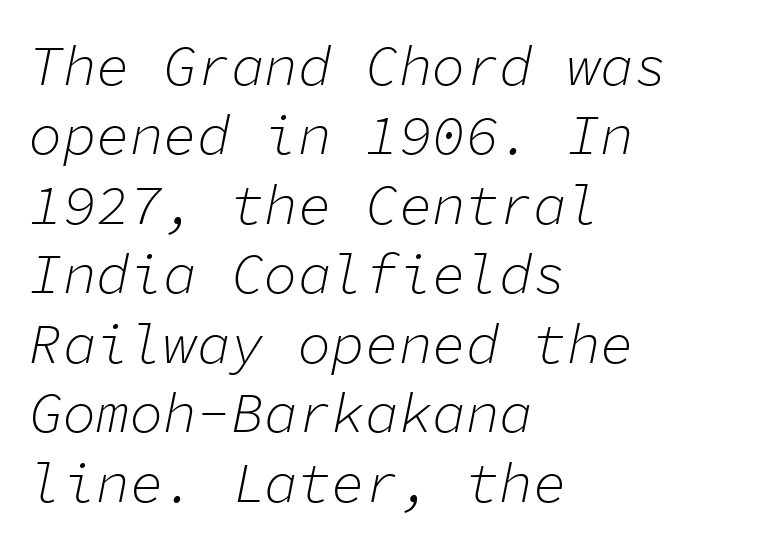
Nobody touched the tracking dial on this one. Underlining? Definitely not there. Line beginnings align vertically; line endings do not. Emphasis-style slanted type is in use. The passage shown is typed in a monospace face where columns stay perfectly aligned.
